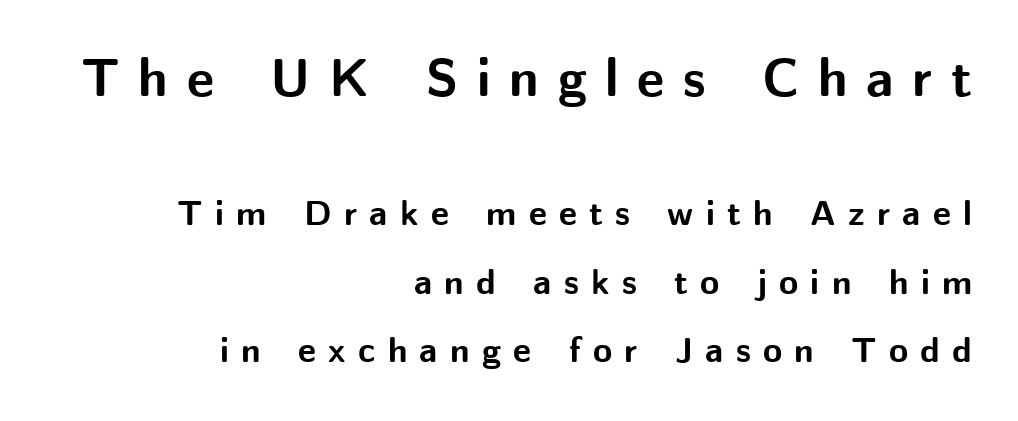
Q: Is the text bold? A: Yes.
Q: Is the text italic (slanted)? A: No, it is upright.
Q: Is the typeface a serif or a sans-serif typeface? A: Sans-serif.
Q: Is the text underlined? A: No.
Q: How is the paragraph aligned? A: Right-aligned.
Q: Is the spacing between letters normal or unusually wide? A: Unusually wide.
Q: Is the spacing between lines tight, normal or loose? A: Loose.
Q: Which block of text is set in a larger size, the first (top) or the second (bottom)? A: The first (top) one.
Q: Width (condensed, normal, or wide)? A: Normal.
Q: Stroke contrast? A: Medium.
Q: x-height? A: Medium.
Q: Monospaced? A: No.
